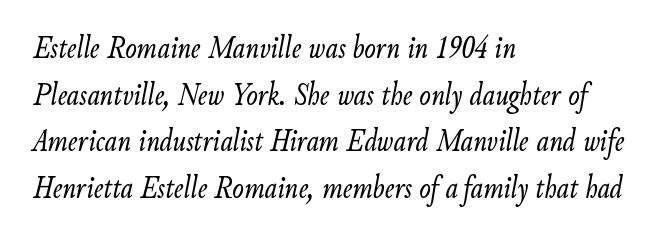
Each stroke keeps to a modest, everyday thickness or less. Would a proofreader flag this as italicized? Yes. All the whitespace from short lines collects on the right. Spacing verdict: proportional, widths tailored to each character. Between one letter and the next there's only the usual sliver of space.
